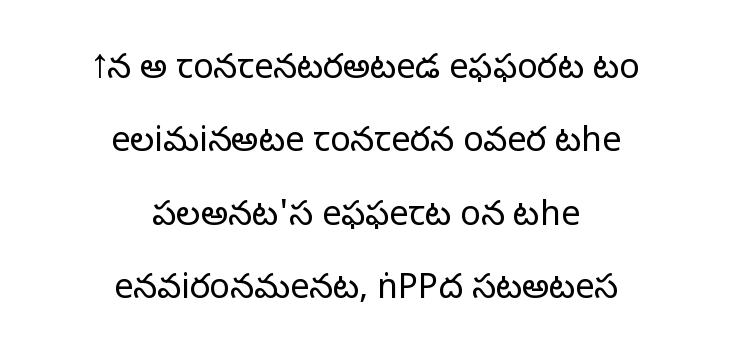
The image shows 34 px light sans-serif type, upright; set centered, loose line spacing (2.16x), normal letter spacing, not underlined; low stroke contrast and a medium x-height.
